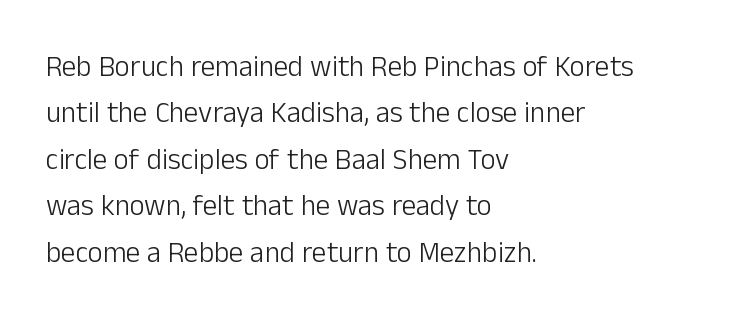
The image shows 29 px light sans-serif type, upright; set left-aligned, normal line spacing (1.6x), normal letter spacing, not underlined; low stroke contrast and a medium x-height.
